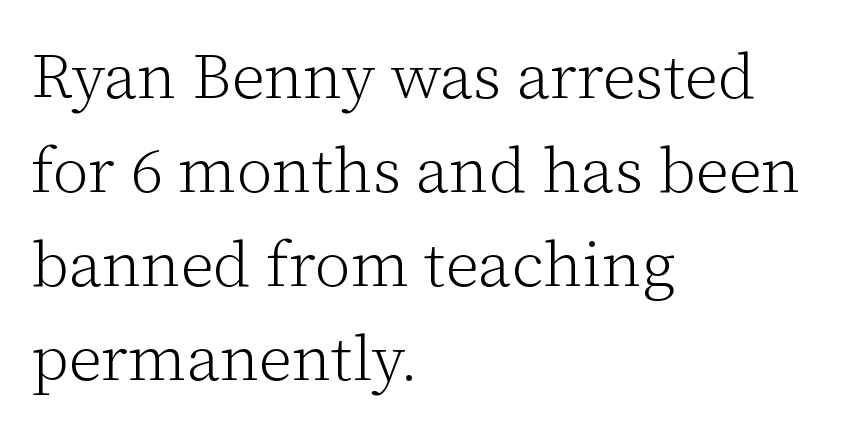
The rendering uses natural spacing where letterforms have individual widths. Regarding serifs, this sample has them. The tracking reads as untouched default to a designer's eye. The face looks like a standard text weight, possibly lighter.
